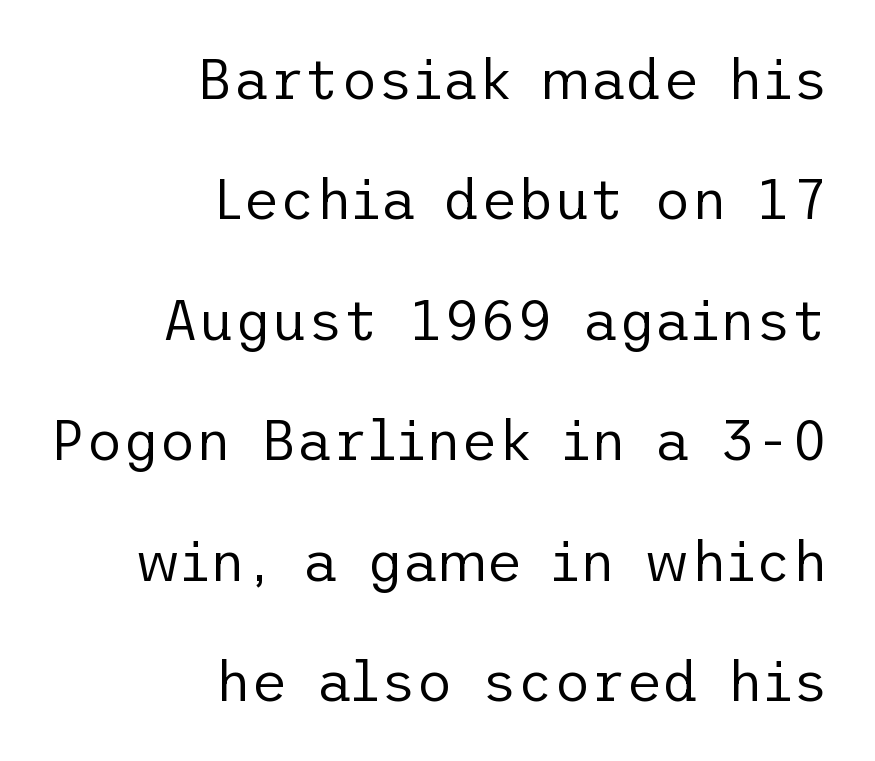
The image shows 56 px regular-weight sans-serif type, upright; set right-aligned, loose line spacing (2.15x), normal letter spacing, not underlined; low stroke contrast and a medium x-height.
